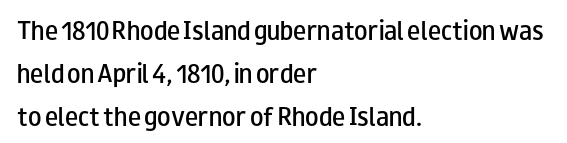
The image shows 22 px text type, upright; set left-aligned, loose line spacing (1.95x), normal letter spacing, not underlined.
